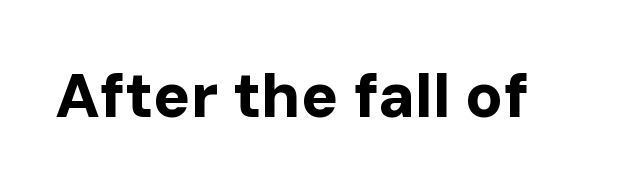
Q: Is the text bold? A: Yes.
Q: Is the text italic (slanted)? A: No, it is upright.
Q: Is the typeface a serif or a sans-serif typeface? A: Sans-serif.
Q: Is the text underlined? A: No.
Q: Is the spacing between letters normal or unusually wide? A: Normal.
Q: Width (condensed, normal, or wide)? A: Normal.
Q: Stroke contrast? A: Low.
Q: x-height? A: Medium.
Q: Monospaced? A: No.
